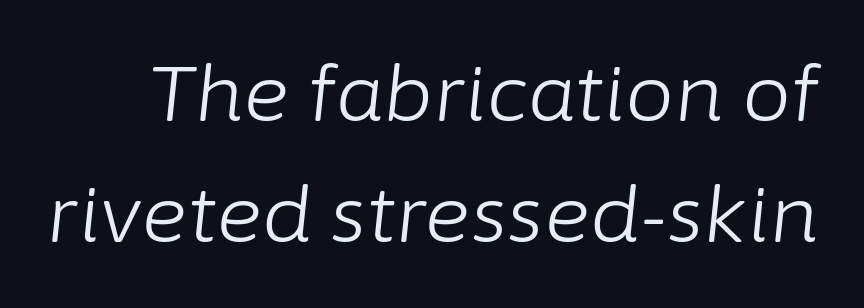
Q: Is the text bold? A: No.
Q: Is the text italic (slanted)? A: Yes, it leans right by about 6 degrees.
Q: Is the text underlined? A: No.
Q: Is the spacing between letters normal or unusually wide? A: Normal.
Q: Is the spacing between lines tight, normal or loose? A: Normal.
Q: Width (condensed, normal, or wide)? A: Normal.
Q: Stroke contrast? A: Low.
Q: x-height? A: Medium.
Q: Monospaced? A: No.
